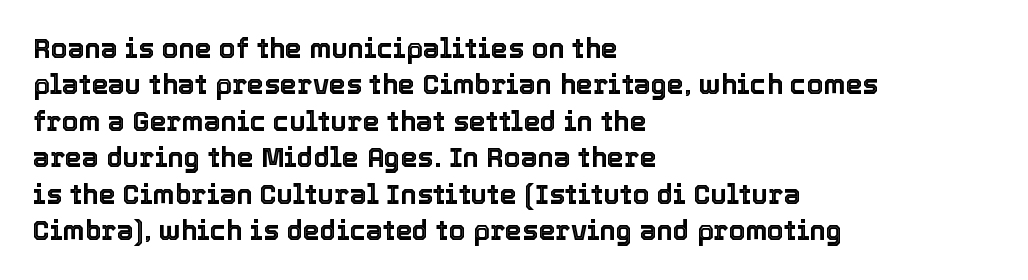
Q: Is the text italic (slanted)? A: No, it is upright.
Q: Is the text underlined? A: No.
Q: How is the paragraph aligned? A: Left-aligned.
Q: Is the spacing between letters normal or unusually wide? A: Normal.
Q: Is the spacing between lines tight, normal or loose? A: Normal.
